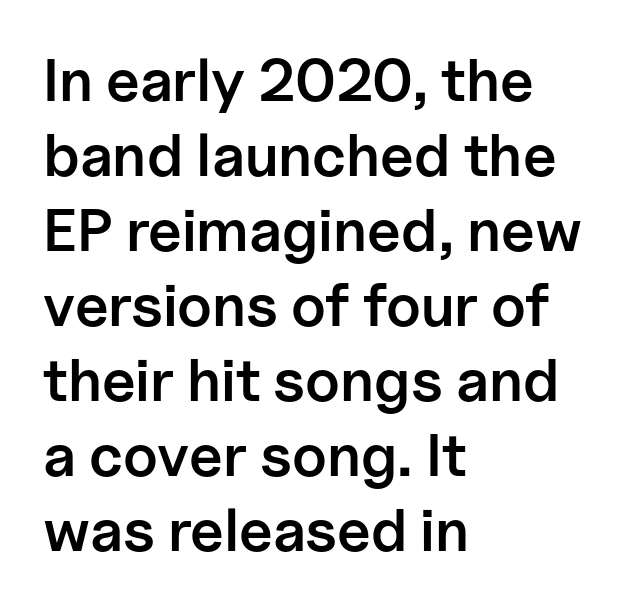
{"serif": "no", "italic": "no", "bold": "semi", "weight": "semibold", "width": "normal", "stroke_contrast": "low", "x_height": "medium", "monospaced": "no", "underline": "no", "align": "left", "line_spacing": "normal", "line_spacing_ratio": 1.25, "letter_spacing": "normal", "letter_spacing_em": 0.0, "glyph_px": 60}
